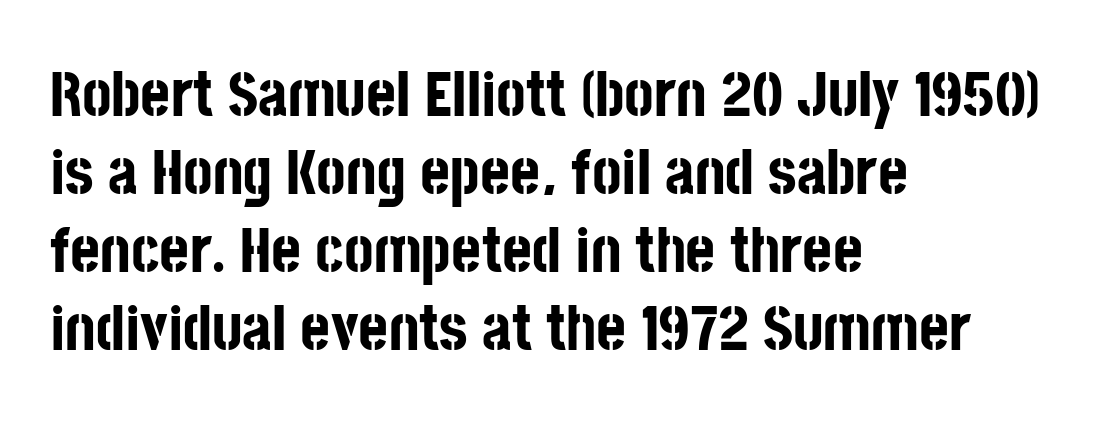
The image shows 64 px bold, condensed sans-serif type, upright; set left-aligned, line spacing 1.22x, normal letter spacing, not underlined; low stroke contrast and a large x-height.
